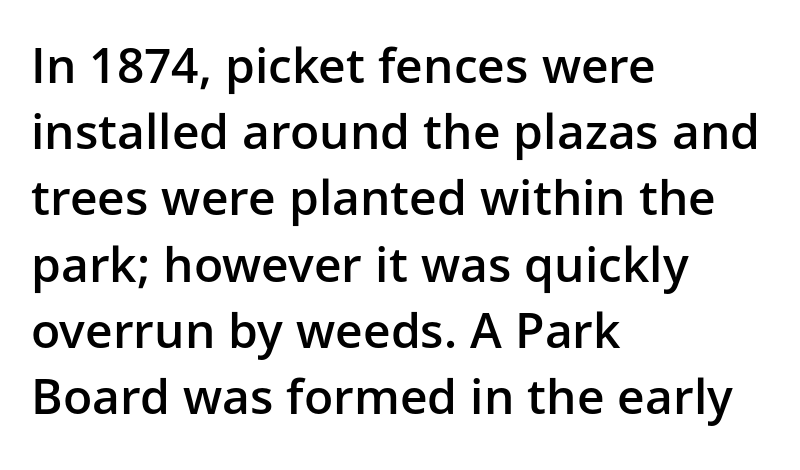
Which margin do the lines hug? The left one — the right edge is uneven. What's the leading like? Ordinary, nothing unusual. Vertical strokes here are truly vertical. Students, note that the glyphs here touch the page at normal intervals. Descenders hang freely into open space.
